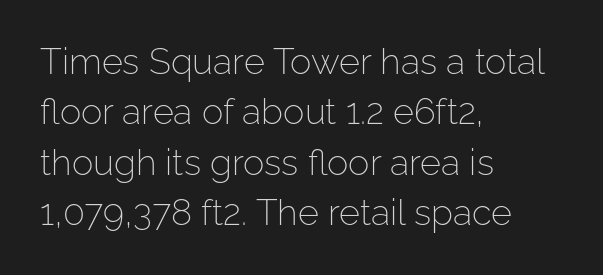
How would I describe the line gaps? Plain and ordinary. Every character sits straight up, as roman type does. The letters look calm and open, with moderate or lighter stems. Nobody touched the tracking dial on this one. Note the varied advance widths — an 'i' is clearly narrower than an 'm'. If you drew a ruler down the left edge, every line would touch it.
